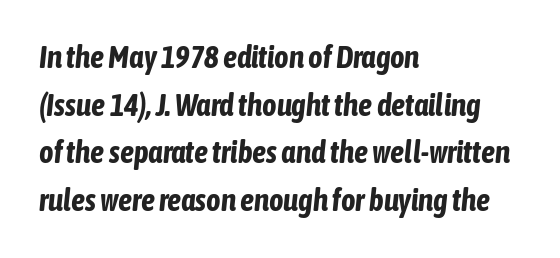
In terms of weight, the rendering is a true, heavy bold. In terms of posture, this sample is oblique. The line texture is even and compact thanks to regular tracking. The letters advance in unequal steps, a hallmark of proportional type.
